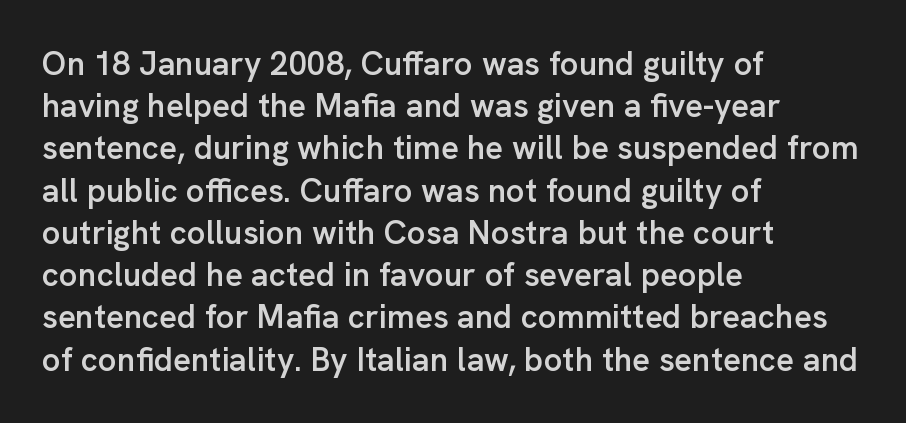
The image shows 33 px semibold sans-serif type, upright; set left-aligned, normal line spacing (1.28x), normal letter spacing, not underlined; low stroke contrast and a medium x-height.
